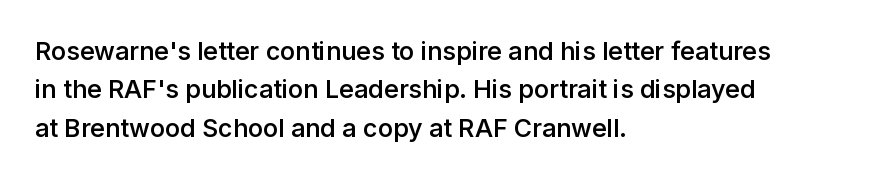
The image shows 25 px text type, upright; set left-aligned, normal line spacing (1.54x), normal letter spacing, not underlined.
